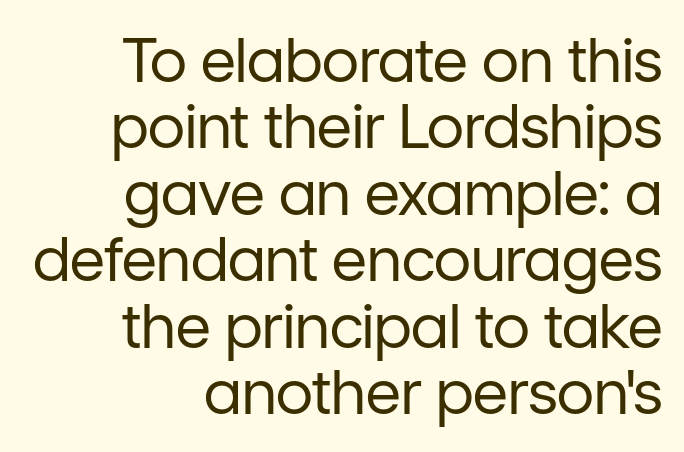
{"serif": "no", "italic": "no", "bold": "no", "weight": "regular", "width": "normal", "stroke_contrast": "low", "x_height": "medium", "monospaced": "no", "underline": "no", "align": "right", "line_spacing": "tight", "line_spacing_ratio": 1.09, "letter_spacing": "normal", "letter_spacing_em": 0.0, "glyph_px": 61}
